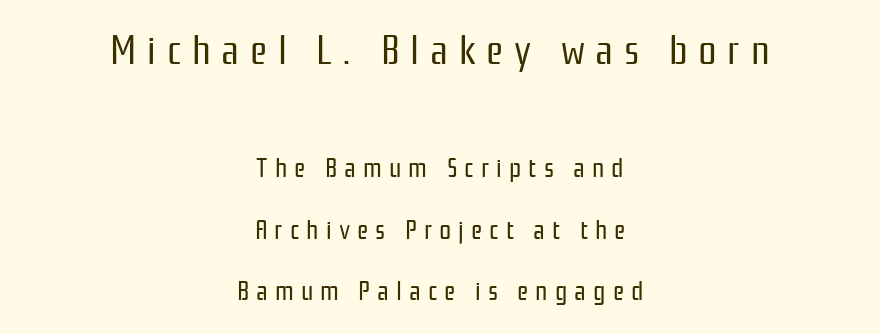
The designer dialed line spacing up above the default. The cut favours lightness, reaching ordinary text weight at its darkest. Note the varied advance widths — an 'i' is clearly narrower than an 'm'. Note: no serifs on the glyphs. There is plenty of visible air inserted between adjacent glyphs. The space beneath each line is pristine and unruled.
